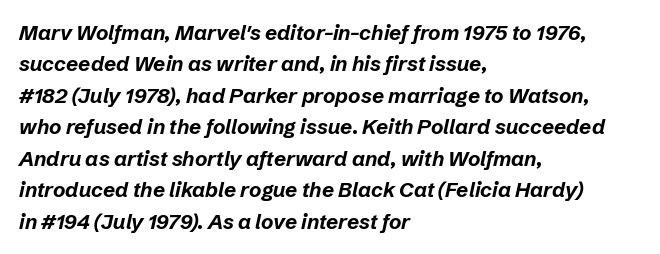
The image shows 21 px bold type, italic (leaning right); set left-aligned, normal line spacing (1.5x), normal letter spacing, not underlined.
